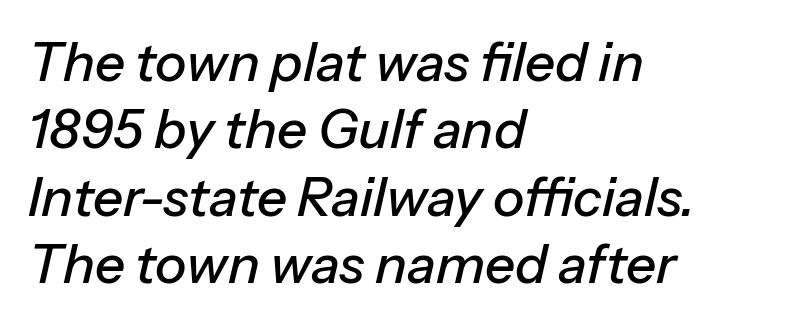
{"italic": "yes", "lean": "right", "slant_degrees": 13, "width": "normal", "stroke_contrast": "low", "x_height": "medium", "monospaced": "no", "underline": "no", "align": "left", "line_spacing": "normal", "line_spacing_ratio": 1.27, "letter_spacing": "normal", "letter_spacing_em": 0.0, "glyph_px": 53}
